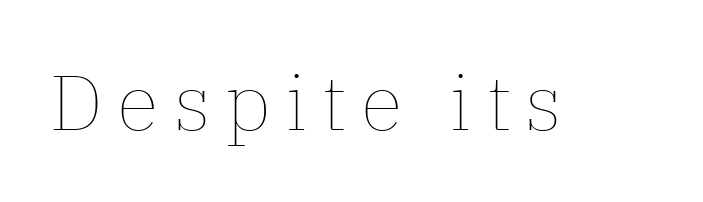
The image shows 78 px thin type, upright; set not underlined; low stroke contrast and a medium x-height.
